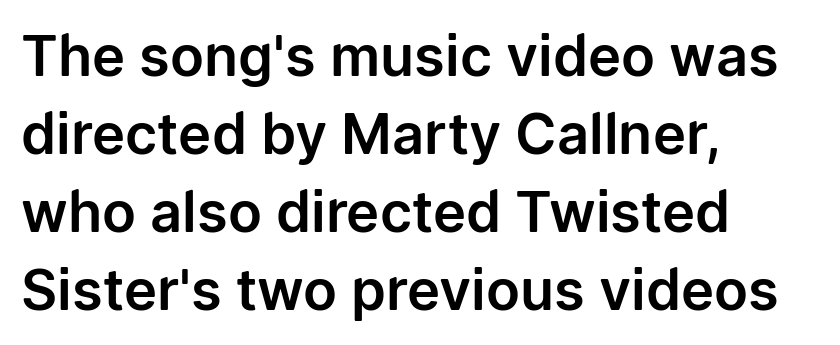
Q: Is the text italic (slanted)? A: No, it is upright.
Q: Is the typeface a serif or a sans-serif typeface? A: Sans-serif.
Q: Is the text underlined? A: No.
Q: How is the paragraph aligned? A: Left-aligned.
Q: Is the spacing between letters normal or unusually wide? A: Normal.
Q: Is the spacing between lines tight, normal or loose? A: Normal.
Q: Width (condensed, normal, or wide)? A: Normal.
Q: Stroke contrast? A: Low.
Q: x-height? A: Medium.
Q: Monospaced? A: No.
